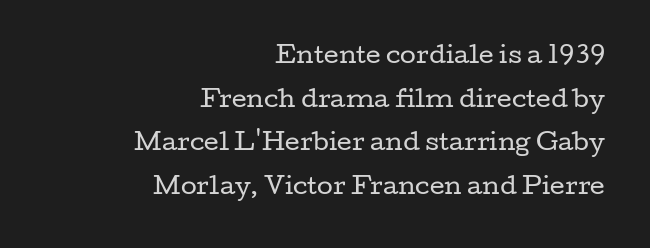
The vertical gap from one line to the next is large. Students, note that the glyphs here touch the page at normal intervals. Ink coverage per letter is moderate at most. Posture: straight, roman, zero tilt. Underlining? Definitely not there. Alignment: flush right.
